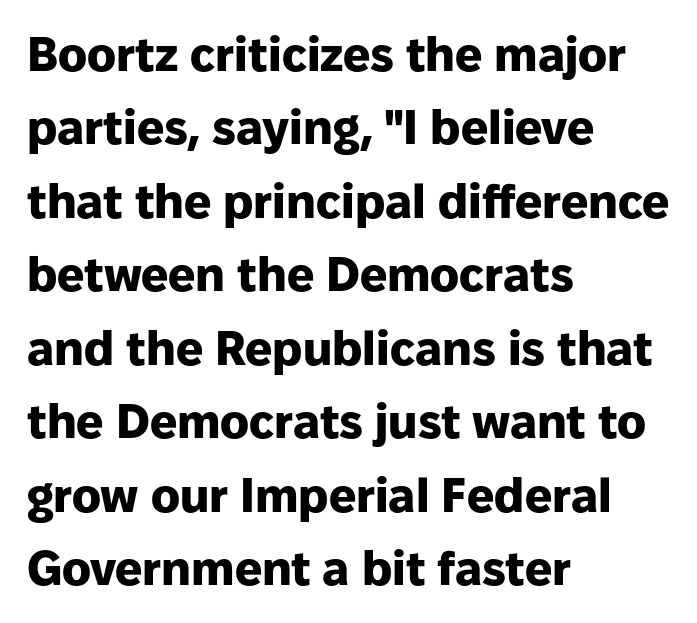
{"serif": "no", "italic": "no", "bold": "yes", "weight": "heavy", "width": "normal", "stroke_contrast": "low", "x_height": "medium", "monospaced": "no", "underline": "no", "align": "left", "line_spacing": "normal", "line_spacing_ratio": 1.53, "letter_spacing": "normal", "letter_spacing_em": 0.0, "glyph_px": 48}
